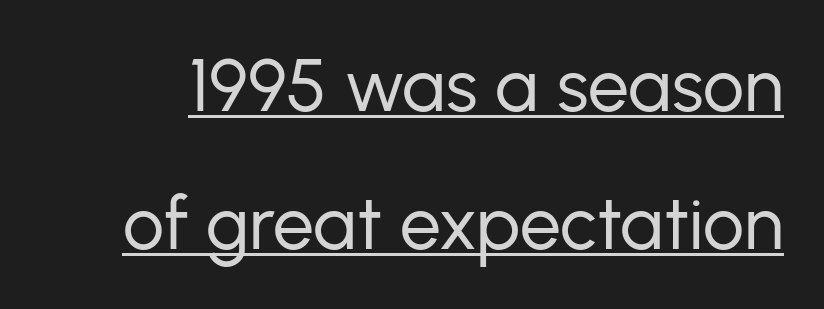
{"serif": "no", "italic": "no", "bold": "no", "weight": "regular", "width": "normal", "stroke_contrast": "low", "x_height": "medium", "monospaced": "no", "underline": "yes", "line_spacing_ratio": 1.89, "letter_spacing": "normal", "letter_spacing_em": 0.0, "glyph_px": 73}
